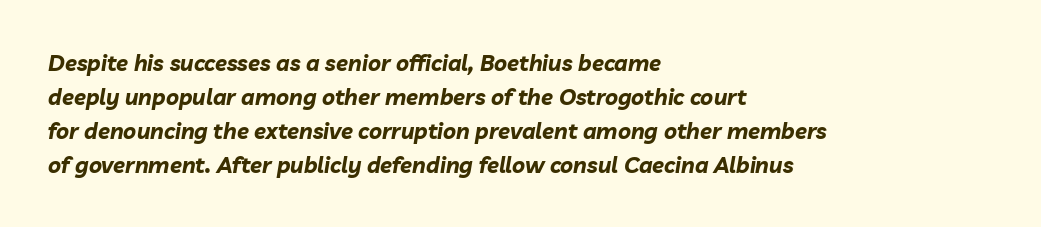
Q: Is the text bold? A: Yes.
Q: Is the text italic (slanted)? A: Yes, it leans right by about 10 degrees.
Q: Is the text underlined? A: No.
Q: How is the paragraph aligned? A: Left-aligned.
Q: Is the spacing between letters normal or unusually wide? A: Normal.
Q: Is the spacing between lines tight, normal or loose? A: Normal.
